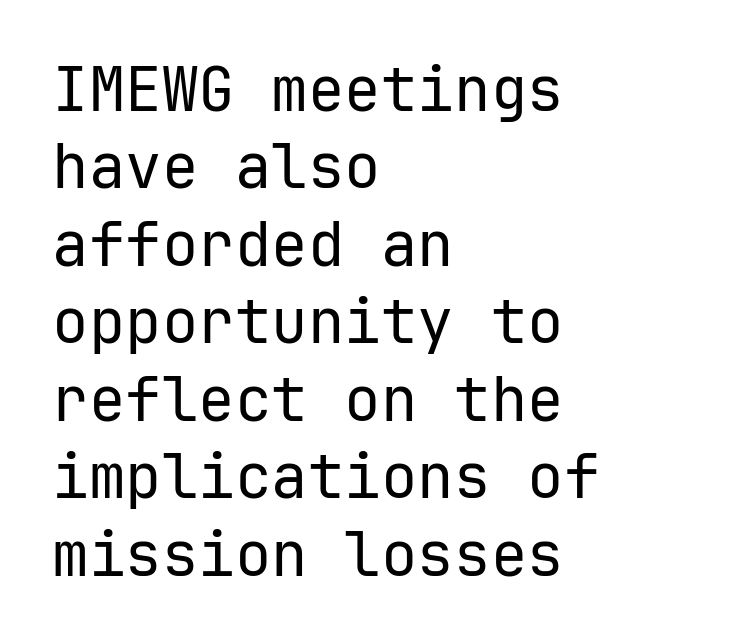
{"serif": "no", "italic": "no", "bold": "no", "weight": "regular", "width": "normal", "stroke_contrast": "low", "x_height": "medium", "underline": "no", "align": "left", "line_spacing": "normal", "line_spacing_ratio": 1.27, "letter_spacing": "normal", "letter_spacing_em": 0.0, "glyph_px": 61}
